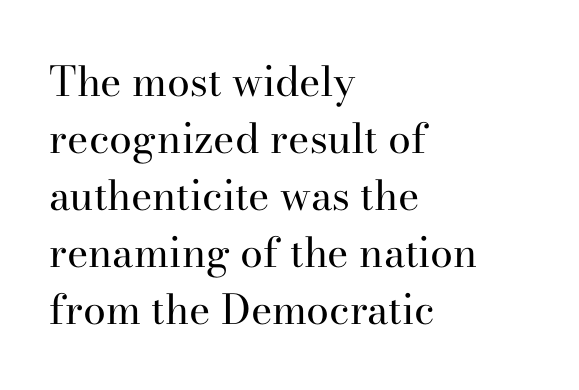
Q: Is the text bold? A: No.
Q: Is the text italic (slanted)? A: No, it is upright.
Q: Is the typeface a serif or a sans-serif typeface? A: Serif.
Q: Is the text underlined? A: No.
Q: How is the paragraph aligned? A: Left-aligned.
Q: Is the spacing between letters normal or unusually wide? A: Normal.
Q: Is the spacing between lines tight, normal or loose? A: Normal.
Q: Width (condensed, normal, or wide)? A: Normal.
Q: Stroke contrast? A: High.
Q: x-height? A: Small.
Q: Monospaced? A: No.
